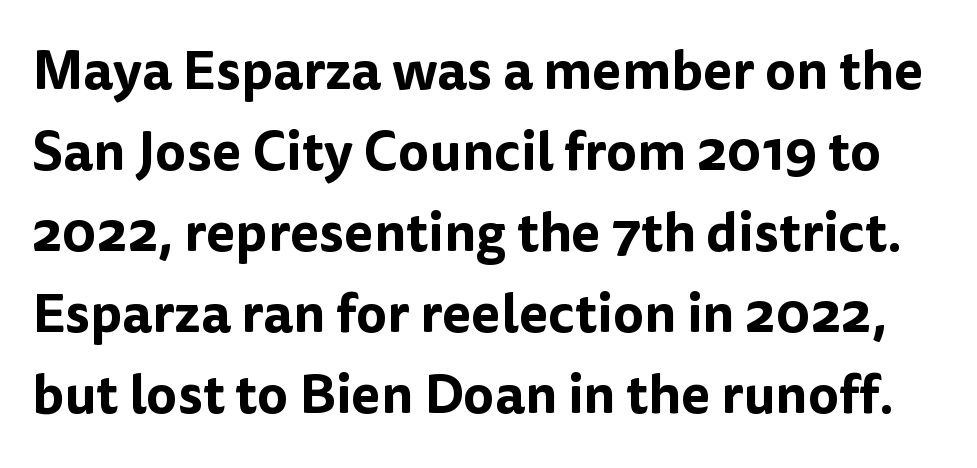
{"serif": "no", "italic": "no", "width": "normal", "stroke_contrast": "low", "x_height": "medium", "monospaced": "no", "underline": "no", "line_spacing": "normal", "line_spacing_ratio": 1.5, "letter_spacing": "normal", "letter_spacing_em": 0.0, "glyph_px": 54}
